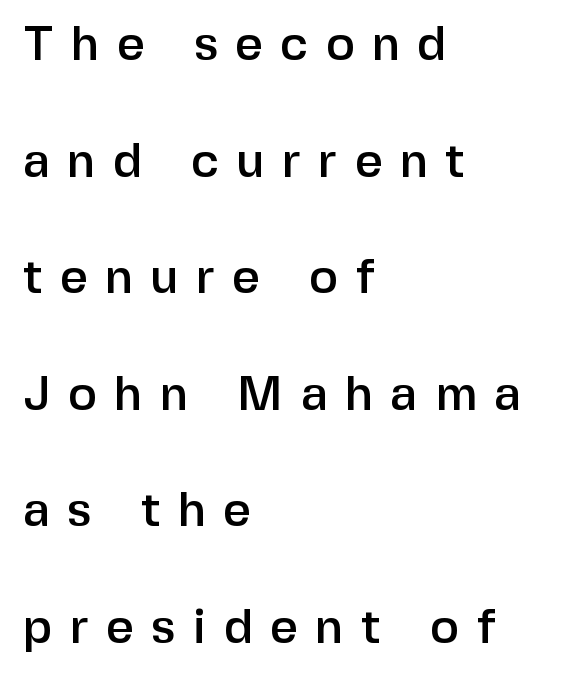
Unlike a traditional serif, this face leaves its strokes unadorned. Note the varied advance widths — an 'i' is clearly narrower than an 'm'. This is the regular roman posture of the typeface. This rendering features lettering with no underline. Every row of glyphs begins at an identical x-position on the left.
